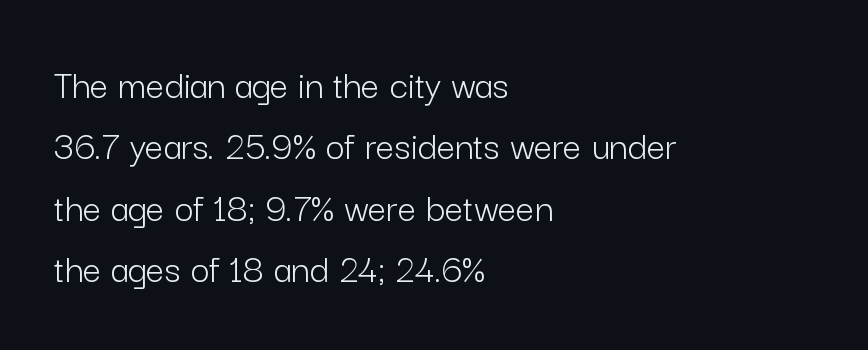
These lines are set flush left with a ragged right edge. Think of a printed novel: that variable character pitch is what you see here. Type without underlining. Interline gaps are of average width in this sample.
